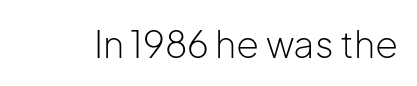
The image shows 37 px light sans-serif type, upright; set normal letter spacing, not underlined; low stroke contrast and a medium x-height.
